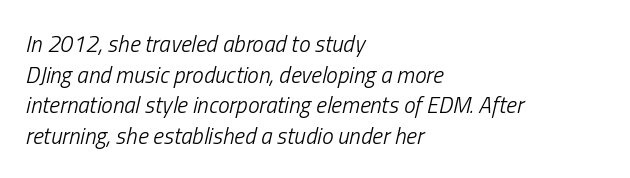
The image shows 23 px text type, italic (leaning right); set left-aligned, normal line spacing (1.33x), normal letter spacing, not underlined.
